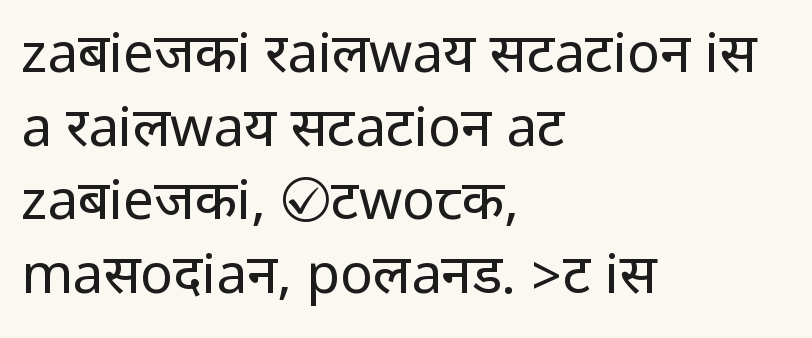
The image shows 55 px regular-weight, condensed sans-serif type, upright; set left-aligned, normal line spacing (1.34x), normal letter spacing, not underlined; low stroke contrast.
